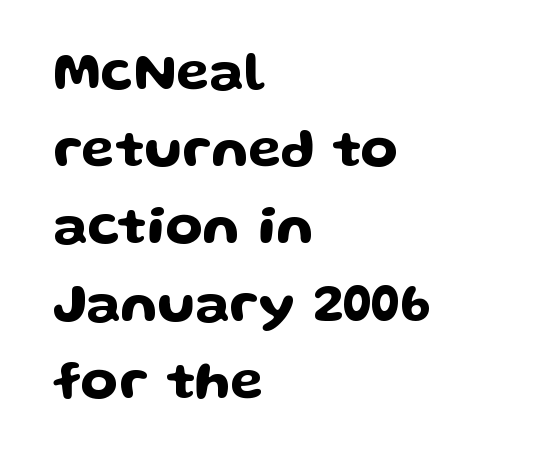
{"serif": "no", "italic": "no", "width": "wide", "stroke_contrast": "low", "x_height": "medium", "monospaced": "no", "underline": "no", "align": "left", "line_spacing": "normal", "line_spacing_ratio": 1.43, "letter_spacing": "normal", "letter_spacing_em": 0.0, "glyph_px": 54}
